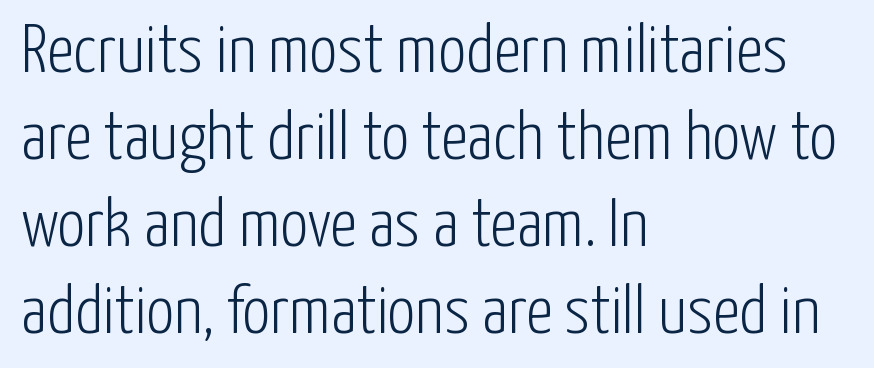
These lines are composed in type without serifs. Caption: multi-line text, flush left, ragged right. Standard letterfit; no display-style spreading of the glyphs. A typesetter would call this leading conventional body-copy spacing. The typeface has the unassuming heft of standard copy or less.
